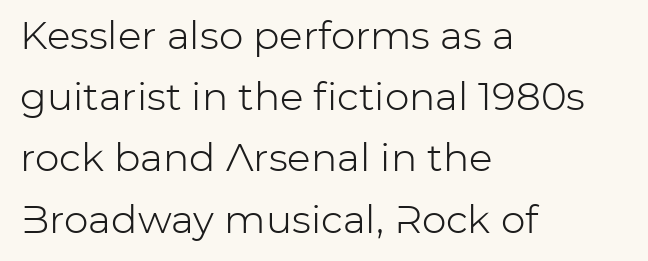
Q: Is the text bold? A: No.
Q: Is the text italic (slanted)? A: No, it is upright.
Q: Is the typeface a serif or a sans-serif typeface? A: Sans-serif.
Q: Is the text underlined? A: No.
Q: How is the paragraph aligned? A: Left-aligned.
Q: Is the spacing between letters normal or unusually wide? A: Normal.
Q: Is the spacing between lines tight, normal or loose? A: Normal.
Q: Width (condensed, normal, or wide)? A: Normal.
Q: Stroke contrast? A: Low.
Q: x-height? A: Medium.
Q: Monospaced? A: No.
